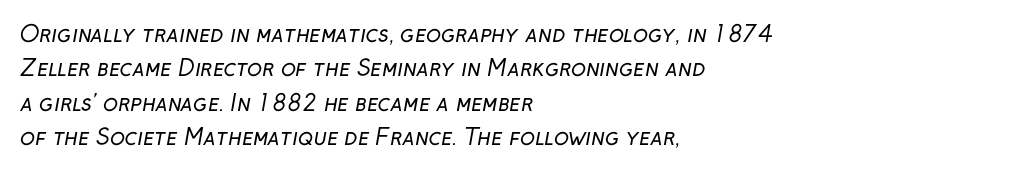
The image shows 22 px text type; set left-aligned, normal line spacing (1.56x), normal letter spacing, not underlined.
